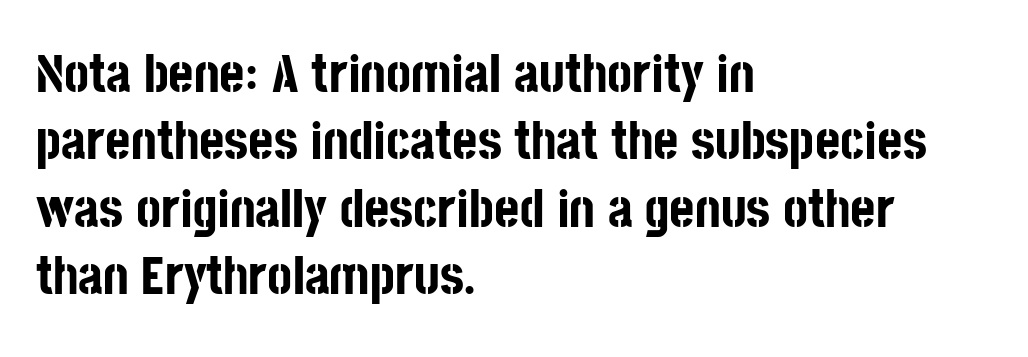
{"serif": "no", "italic": "no", "bold": "yes", "weight": "bold", "width": "condensed", "stroke_contrast": "low", "x_height": "large", "monospaced": "no", "underline": "no", "align": "left", "line_spacing": "normal", "line_spacing_ratio": 1.25, "letter_spacing": "normal", "letter_spacing_em": 0.0, "glyph_px": 54}
